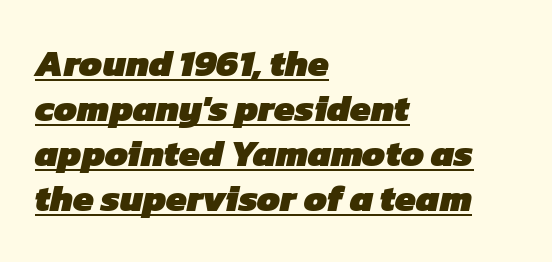
Q: Is the text bold? A: Yes.
Q: Is the typeface a serif or a sans-serif typeface? A: Sans-serif.
Q: Is the text underlined? A: Yes.
Q: How is the paragraph aligned? A: Left-aligned.
Q: Is the spacing between letters normal or unusually wide? A: Normal.
Q: Width (condensed, normal, or wide)? A: Normal.
Q: Stroke contrast? A: Low.
Q: x-height? A: Medium.
Q: Monospaced? A: No.
